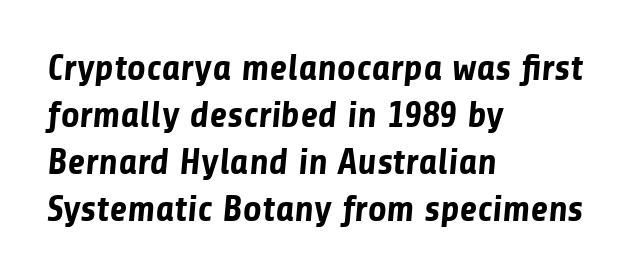
Q: Is the text bold? A: Yes.
Q: Is the typeface a serif or a sans-serif typeface? A: Sans-serif.
Q: Is the text underlined? A: No.
Q: How is the paragraph aligned? A: Left-aligned.
Q: Is the spacing between letters normal or unusually wide? A: Normal.
Q: Is the spacing between lines tight, normal or loose? A: Normal.
Q: Width (condensed, normal, or wide)? A: Normal.
Q: Stroke contrast? A: Low.
Q: x-height? A: Medium.
Q: Monospaced? A: No.
